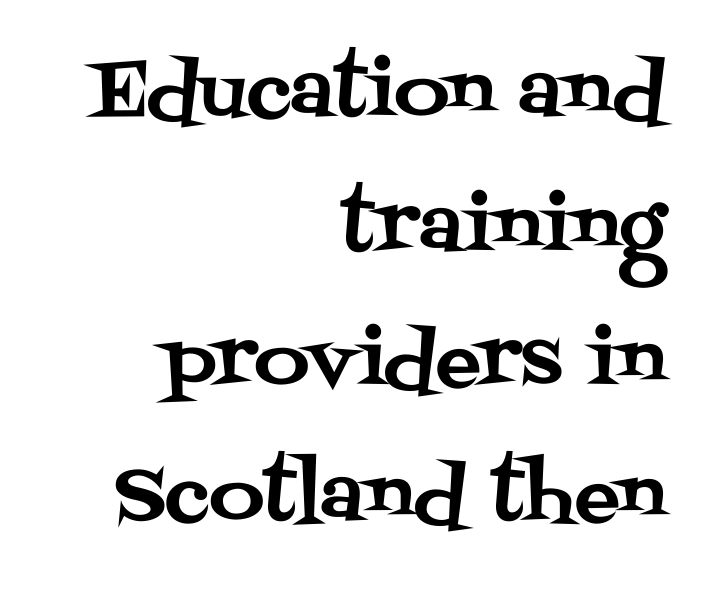
The rendering keeps characters at their native spacing. Ordinary non-slanted type is in use. One-word summary of the alignment: right. Think of a printed novel: that variable character pitch is what you see here.
